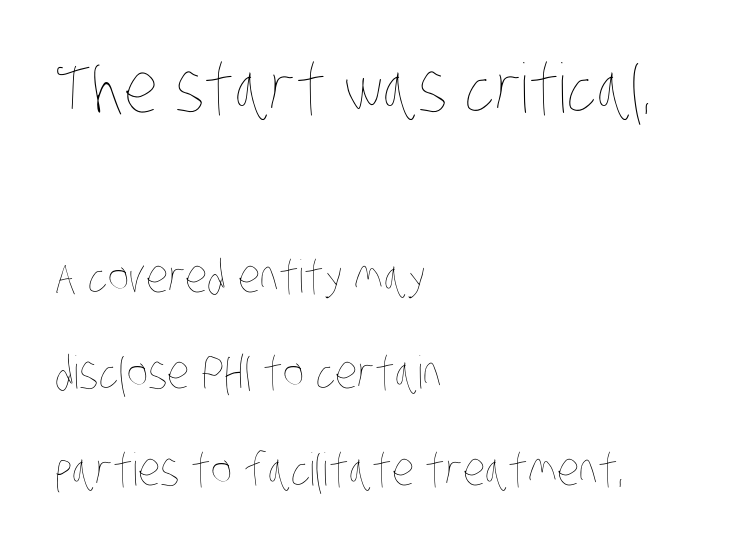
Weight: regular or lighter. Letter spacing: default. The text block is weighted toward the left margin, trailing off unevenly rightward. Size hierarchy here favors the leading block over the trailing one. Students, observe: this is what heavily led, spacious text looks like.
